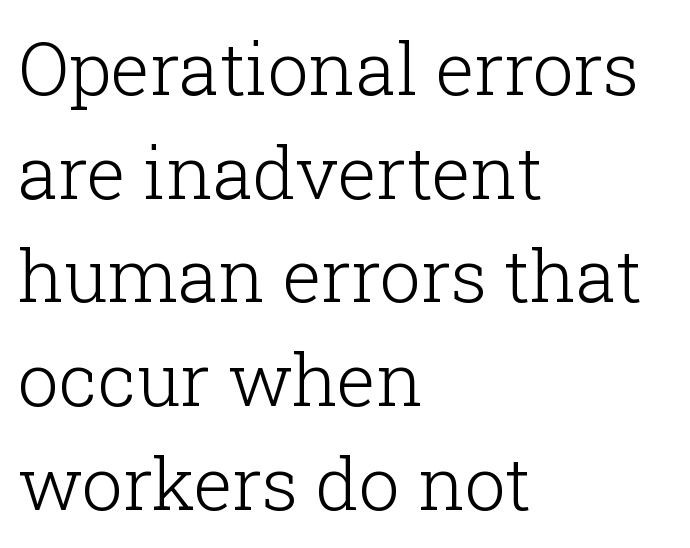
The letterforms sit at book weight or below. These lines keep a tight, regular rhythm from letter to letter. These lines are set flush left with a ragged right edge. It's the straight-up-and-down kind of type.
